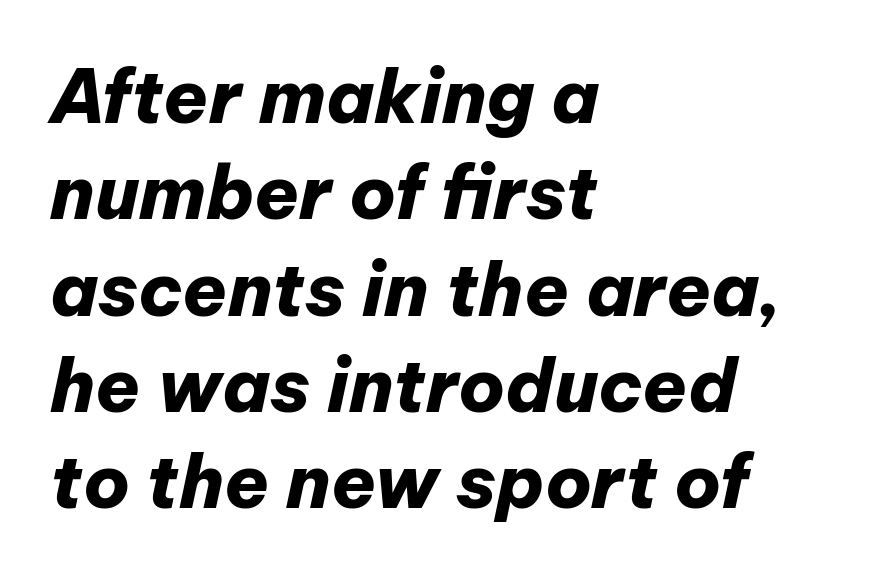
{"italic": "yes", "lean": "right", "slant_degrees": 12, "bold": "yes", "weight": "heavy", "width": "normal", "stroke_contrast": "low", "x_height": "medium", "monospaced": "no", "underline": "no", "align": "left", "line_spacing": "normal", "line_spacing_ratio": 1.32, "letter_spacing": "normal", "letter_spacing_em": 0.0, "glyph_px": 73}
